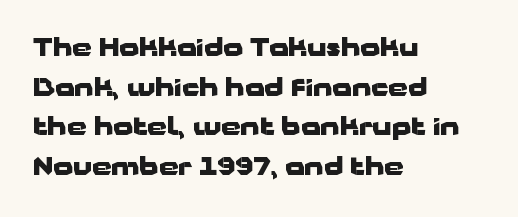
{"italic": "no", "bold": "yes", "underline": "no", "align": "left", "line_spacing": "normal", "line_spacing_ratio": 1.59, "letter_spacing": "normal", "letter_spacing_em": 0.0, "glyph_px": 25}
